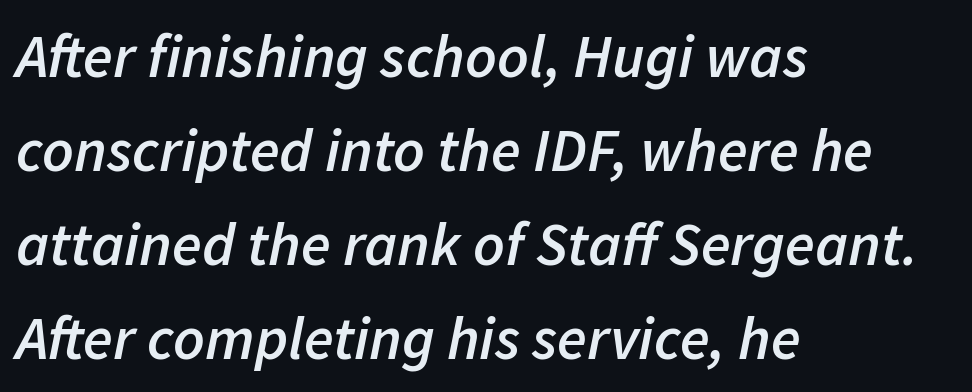
Q: Is the text bold? A: Semi-bold.
Q: Is the text italic (slanted)? A: Yes, it leans right by about 11 degrees.
Q: Is the text underlined? A: No.
Q: How is the paragraph aligned? A: Left-aligned.
Q: Is the spacing between letters normal or unusually wide? A: Normal.
Q: Is the spacing between lines tight, normal or loose? A: Normal.
Q: Width (condensed, normal, or wide)? A: Normal.
Q: Stroke contrast? A: Low.
Q: x-height? A: Medium.
Q: Monospaced? A: No.
